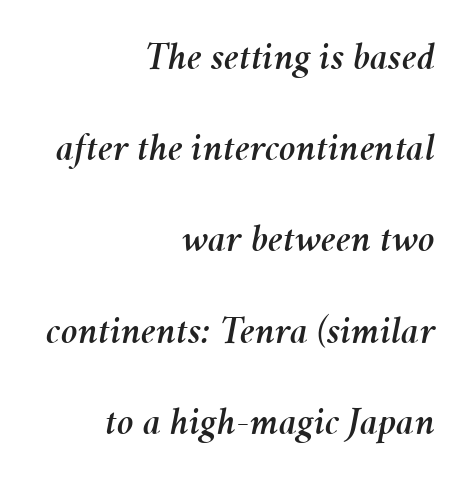
Proportional: the letters do not fall into vertical columns. Would a proofreader flag this as italicized? Yes. Tracking here is standard; glyphs follow each other at the usual distance. Horizontally, the lines are justified to the trailing edge only.
